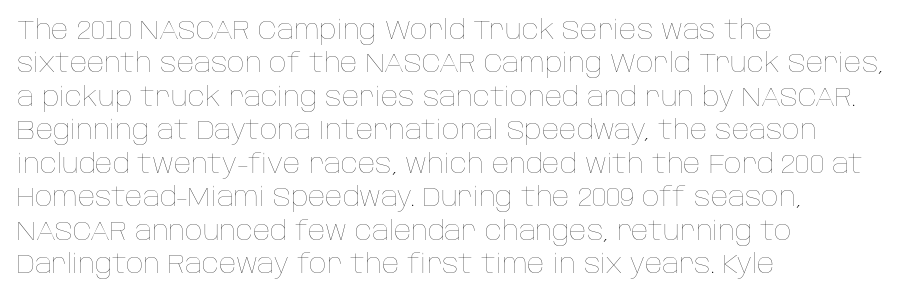
The image shows 27 px text type, upright; set left-aligned, line spacing 1.24x, normal letter spacing, not underlined.
